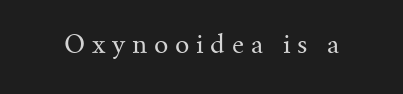
{"italic": "no", "bold": "no", "underline": "no", "letter_spacing": "wide", "letter_spacing_em": 0.27, "glyph_px": 25}
